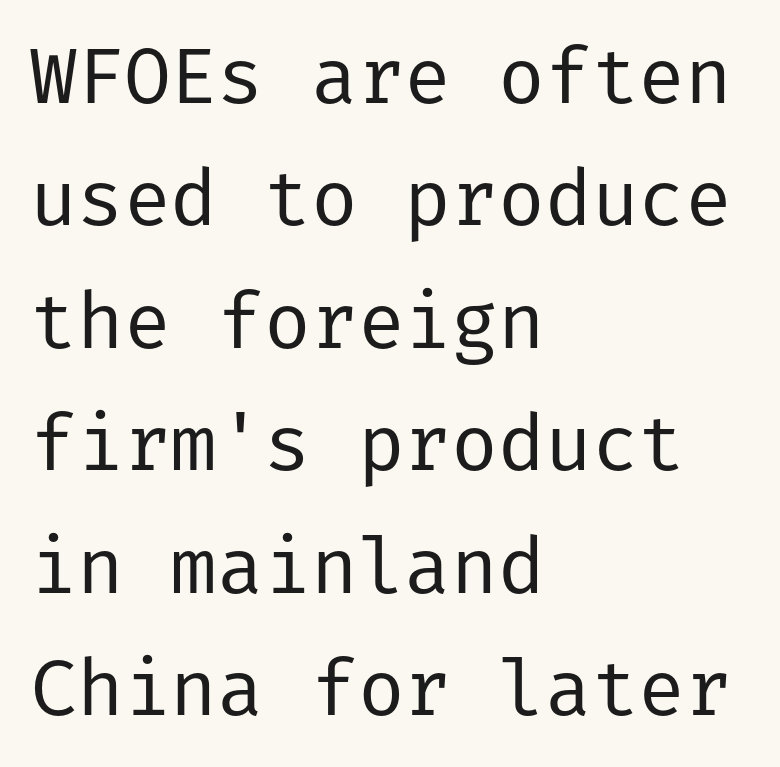
The image shows 78 px regular-weight sans-serif type, upright; set left-aligned, normal line spacing (1.57x), normal letter spacing, not underlined; low stroke contrast and a medium x-height.
